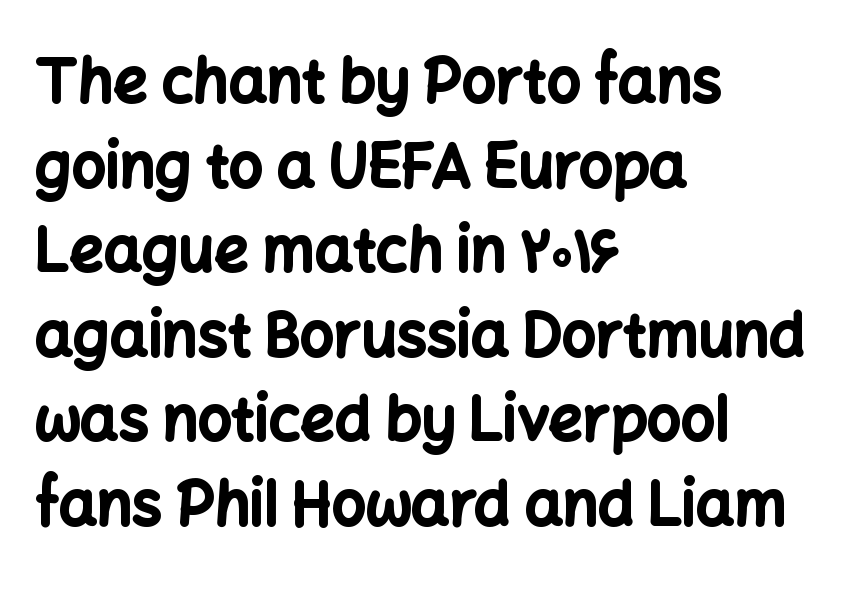
The image shows 60 px bold sans-serif type, upright; set left-aligned, normal line spacing (1.41x), normal letter spacing, not underlined; low stroke contrast and a medium x-height.
